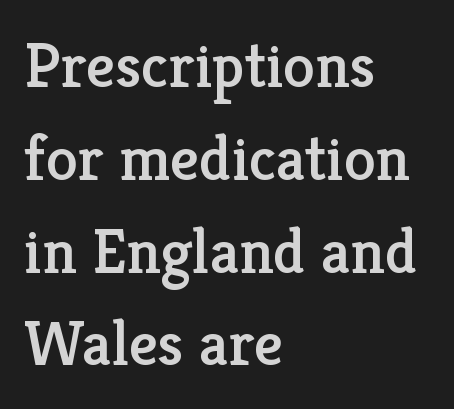
The image shows 64 px serif type, upright; set left-aligned, normal line spacing (1.45x), normal letter spacing, not underlined; low stroke contrast and a medium x-height.
